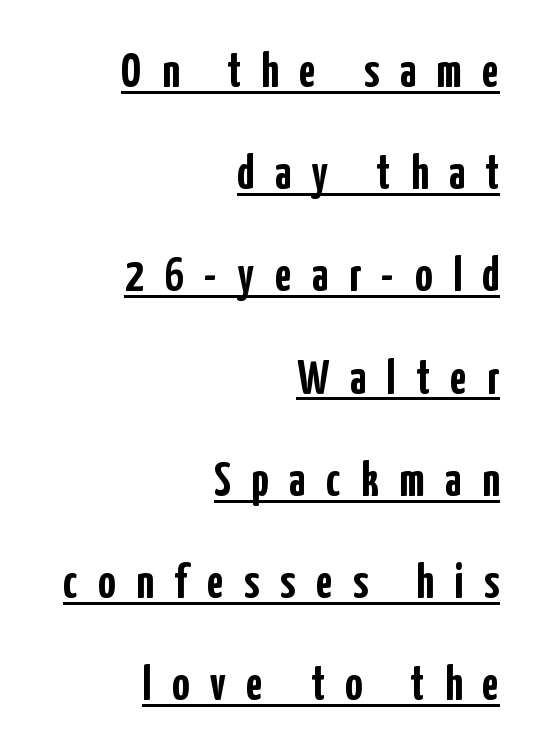
{"serif": "no", "italic": "no", "bold": "yes", "weight": "semibold", "width": "condensed", "stroke_contrast": "low", "x_height": "medium", "monospaced": "no", "underline": "yes", "align": "right", "line_spacing": "loose", "line_spacing_ratio": 2.13, "letter_spacing": "wide", "letter_spacing_em": 0.43, "glyph_px": 48}
